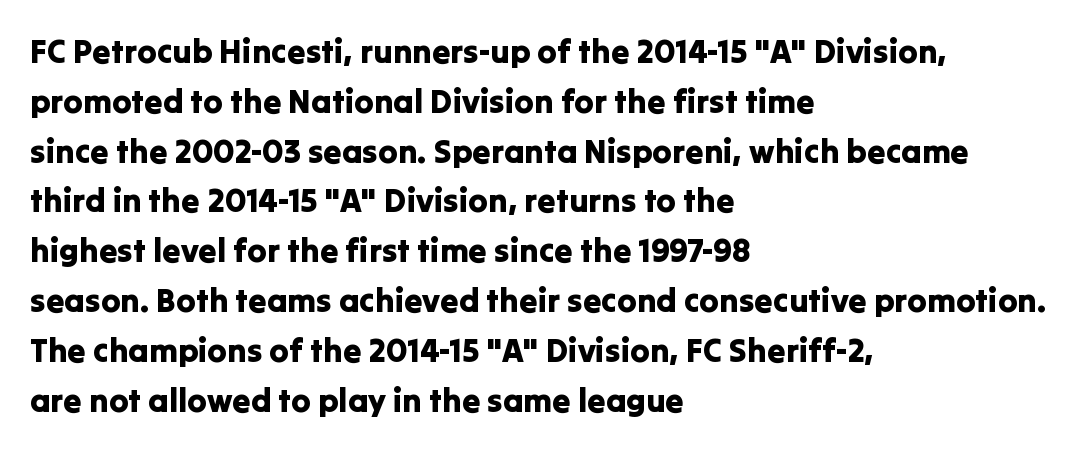
The image shows 33 px sans-serif type, upright; set left-aligned, normal line spacing (1.51x), normal letter spacing, not underlined; low stroke contrast and a medium x-height.
